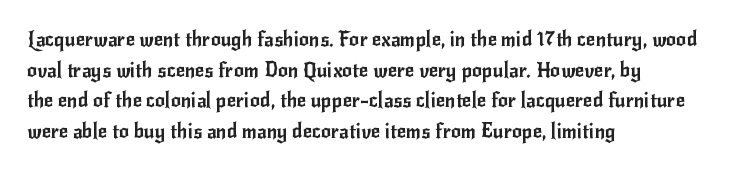
The image shows 20 px text type, upright; set left-aligned, normal line spacing (1.53x), normal letter spacing, not underlined.
